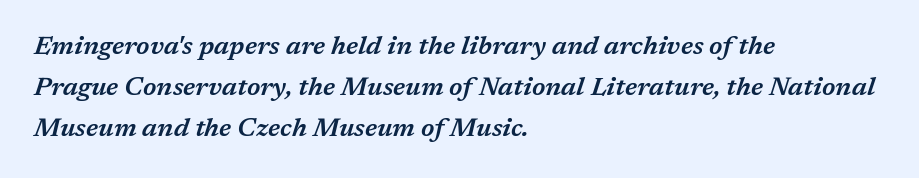
The image shows 26 px text type, italic (leaning right); set left-aligned, normal line spacing (1.58x), normal letter spacing, not underlined.
